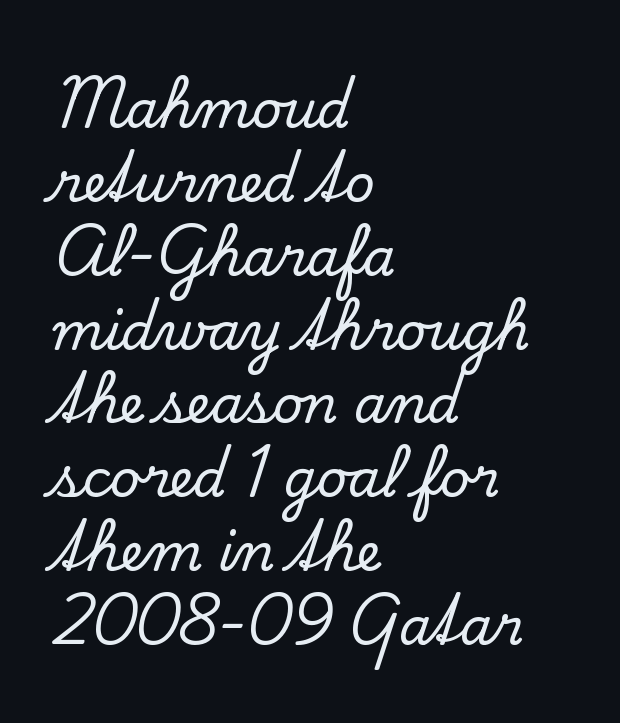
{"serif": "yes", "width": "normal", "stroke_contrast": "low", "x_height": "small", "monospaced": "no", "underline": "no", "align": "left", "line_spacing": "normal", "line_spacing_ratio": 1.42, "letter_spacing": "normal", "letter_spacing_em": 0.0, "glyph_px": 52}
